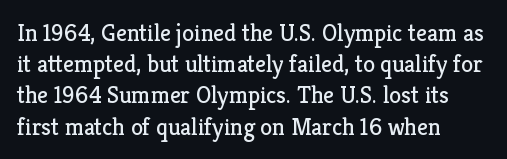
The ragged edge is on the right, which tells us the setting is flush left. The passage shown is not underscored anywhere. These lines were composed using upright roman letters. This sample uses plain, unmodified letter spacing. Reading down the column, the eye jumps a familiar distance to each next line.
